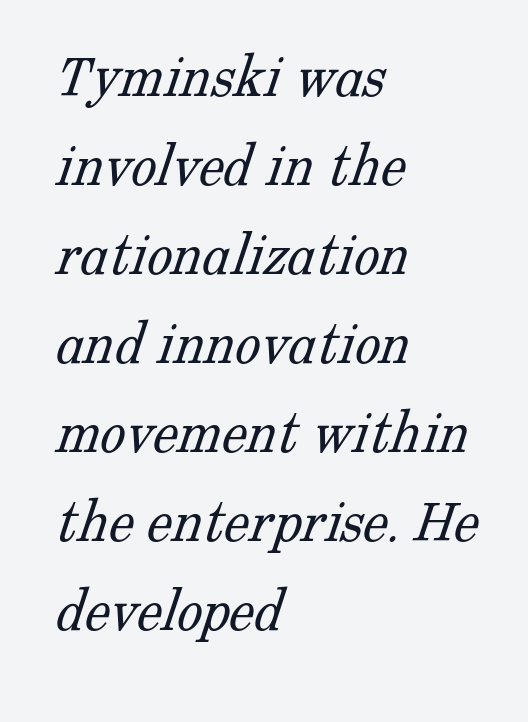
The words here are not underlined. Check where the strokes stop: tiny serifs finish them off. All the whitespace from short lines collects on the right. Each stroke keeps to a modest, everyday thickness or less.
